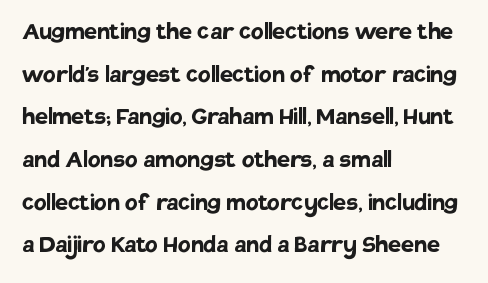
{"serif": "no", "italic": "no", "bold": "yes", "weight": "semibold", "width": "normal", "stroke_contrast": "low", "x_height": "large", "monospaced": "no", "underline": "no", "align": "left", "line_spacing": "normal", "line_spacing_ratio": 1.47, "letter_spacing": "normal", "letter_spacing_em": 0.0, "glyph_px": 29}
